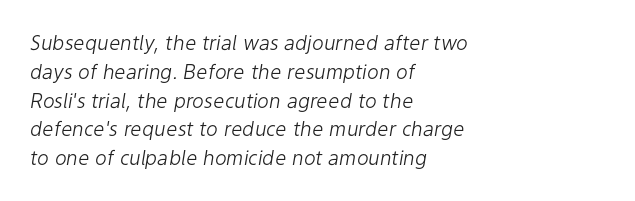
The image shows 20 px text type, italic (leaning right); set left-aligned, normal line spacing (1.44x), normal letter spacing, not underlined.
